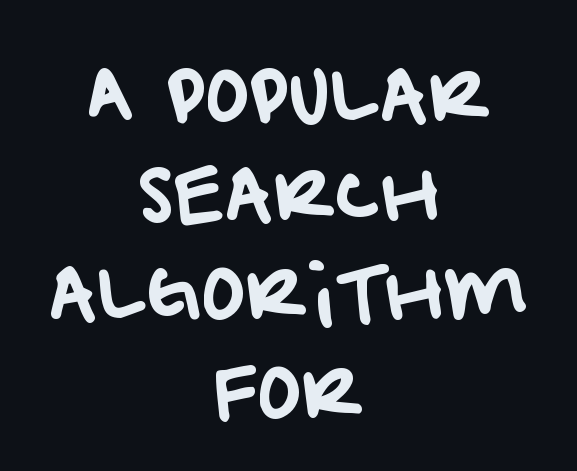
{"serif": "no", "width": "normal", "stroke_contrast": "low", "x_height": "large", "monospaced": "no", "underline": "no", "align": "center", "line_spacing": "normal", "line_spacing_ratio": 1.34, "letter_spacing": "normal", "letter_spacing_em": 0.0, "glyph_px": 74}
